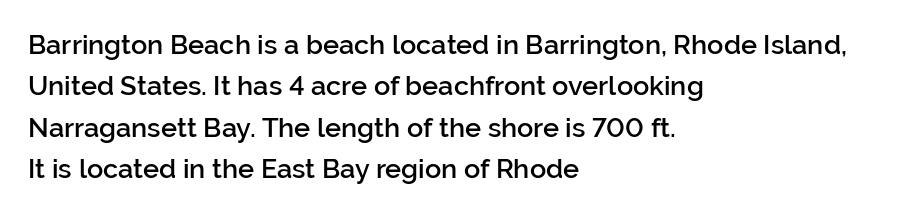
A student would call this left alignment; a typographer would say flush left, rag right. Line spacing here is normal. Tracking value appears to be zero — textbook default spacing. A typesetter would mark this as roman, not italic. Each glyph is drawn with semibold strokes, heavier than normal yet not fully bold. The strip under each line holds only bare page.
